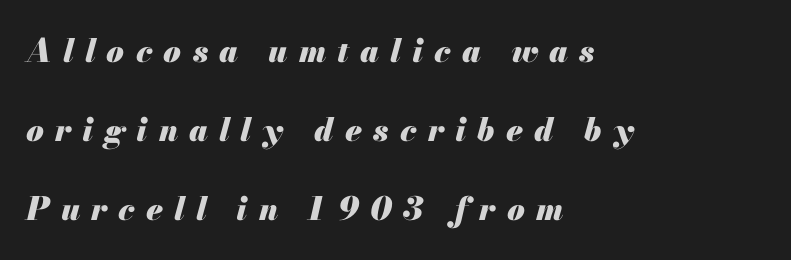
The image shows 32 px heavy type, italic (leaning right); set left-aligned, loose line spacing (2.47x), unusually wide letter spacing (+0.35 em), not underlined; medium stroke contrast and a small x-height.
